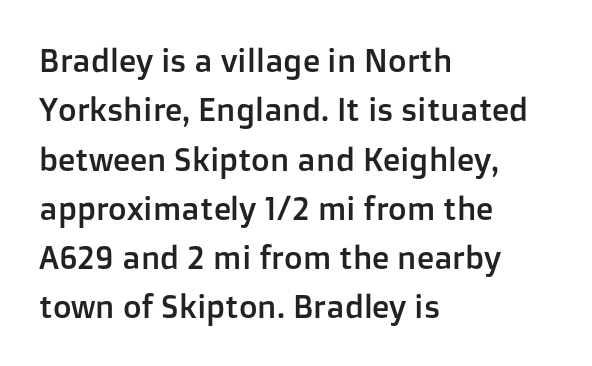
{"serif": "no", "italic": "no", "width": "normal", "stroke_contrast": "low", "x_height": "medium", "monospaced": "no", "underline": "no", "align": "left", "line_spacing": "normal", "line_spacing_ratio": 1.54, "letter_spacing": "normal", "letter_spacing_em": 0.0, "glyph_px": 32}
